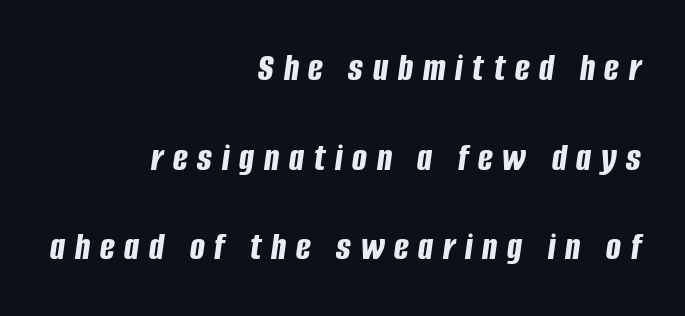
The image shows 39 px bold, condensed type, italic (leaning right); set right-aligned, loose line spacing (2.3x), unusually wide letter spacing (+0.25 em), not underlined; low stroke contrast and a large x-height.
